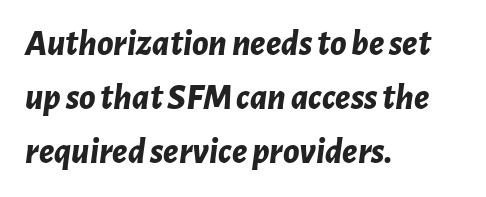
Honestly, the letter spacing is just normal — you wouldn't notice it. Rule under the text: the space is simply empty. The typesetting leans heavy: a genuine bold. The face used here is proportionally spaced, like ordinary book or web type.
